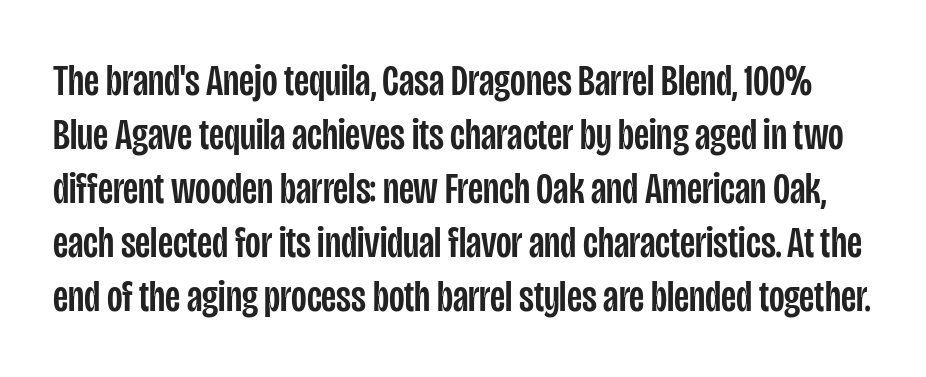
The image shows 45 px condensed sans-serif type, upright; set line spacing 1.2x, normal letter spacing, not underlined; low stroke contrast and a large x-height.
